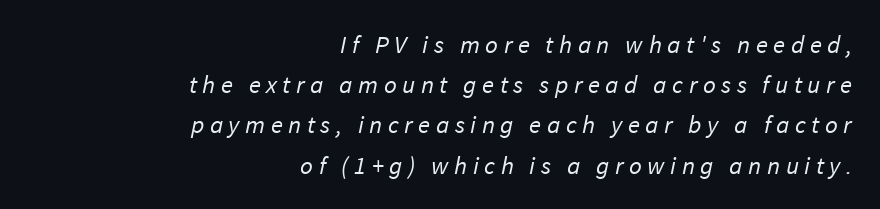
Q: Is the text bold? A: No.
Q: Is the text underlined? A: No.
Q: How is the paragraph aligned? A: Right-aligned.
Q: Is the spacing between letters normal or unusually wide? A: Unusually wide.
Q: Is the spacing between lines tight, normal or loose? A: Normal.
